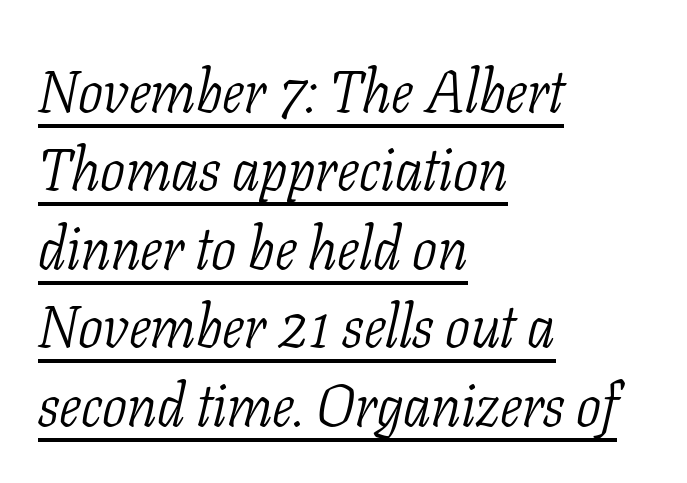
These glyphs show unthickened strokes, regular width or finer. Successive baselines arrive at the customary interval. Serif or sans? Serif — the stroke terminals have little feet. Which margin do the lines hug? The left one — the right edge is uneven. It's the slanting kind of type. Somebody hit Ctrl+U on this one — the words are underlined.
